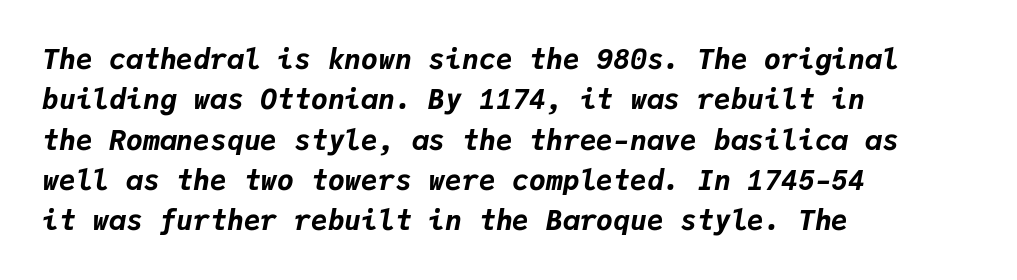
{"italic": "yes", "lean": "right", "slant_degrees": 9, "bold": "yes", "weight": "bold", "width": "normal", "stroke_contrast": "low", "x_height": "medium", "monospaced": "yes", "underline": "no", "align": "left", "line_spacing": "normal", "line_spacing_ratio": 1.44, "letter_spacing": "normal", "letter_spacing_em": 0.0, "glyph_px": 28}
